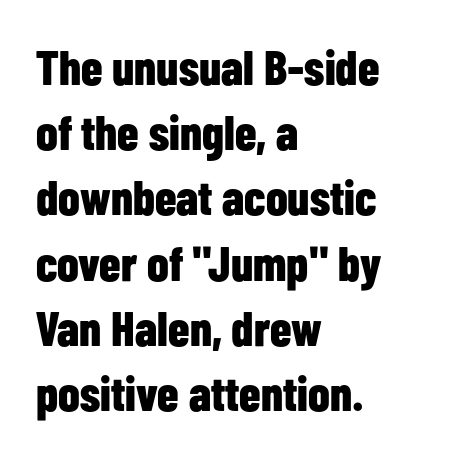
The image shows 49 px bold, condensed sans-serif type, upright; set left-aligned, normal line spacing (1.33x), normal letter spacing, not underlined; low stroke contrast and a medium x-height.
